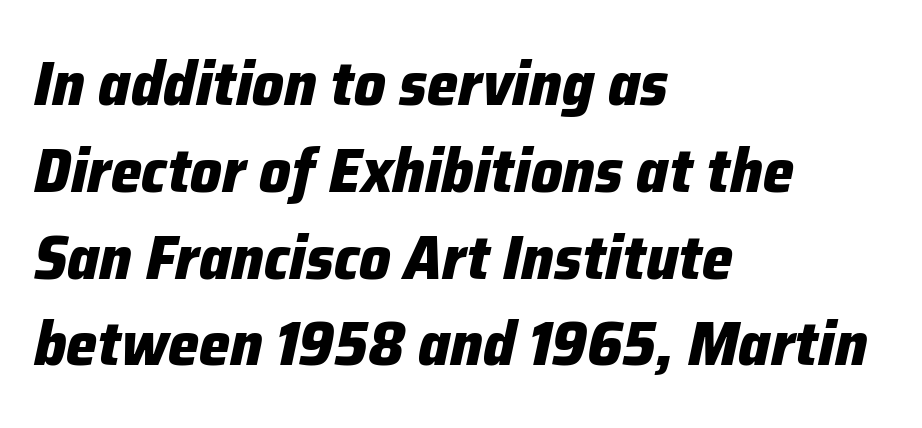
Honestly, the row spacing looks completely unremarkable. The typesetting leans heavy: a genuine bold. Observe the lean: these are italic letterforms. The foot of each line stays bare and open. Caption: standard tracking, unaltered.
